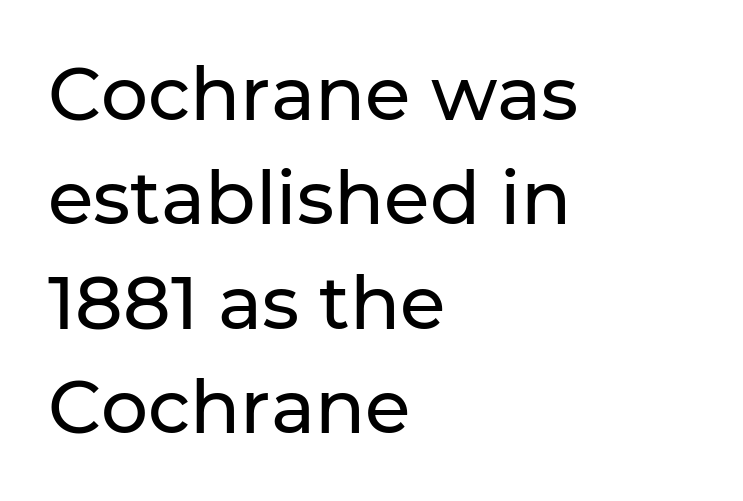
This block has exactly the height ordinary leading produces. Letterform terminals end flat and unadorned throughout the passage. A clean baseline with only descenders dipping below it. The passage shown is typed in a proportional face where columns would drift.
